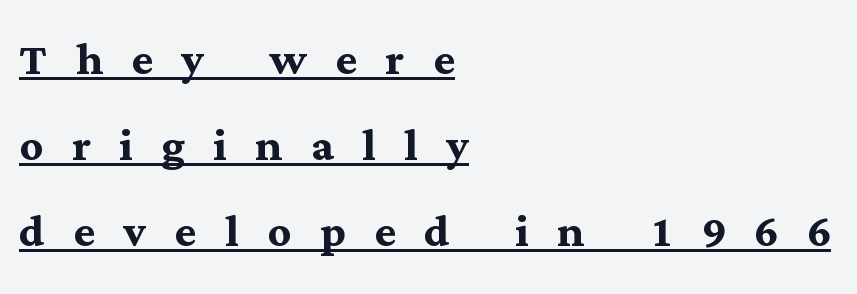
The image shows 58 px semibold serif type, upright; set left-aligned, normal line spacing (1.48x), unusually wide letter spacing (+0.49 em), underlined; medium stroke contrast and a medium x-height.
